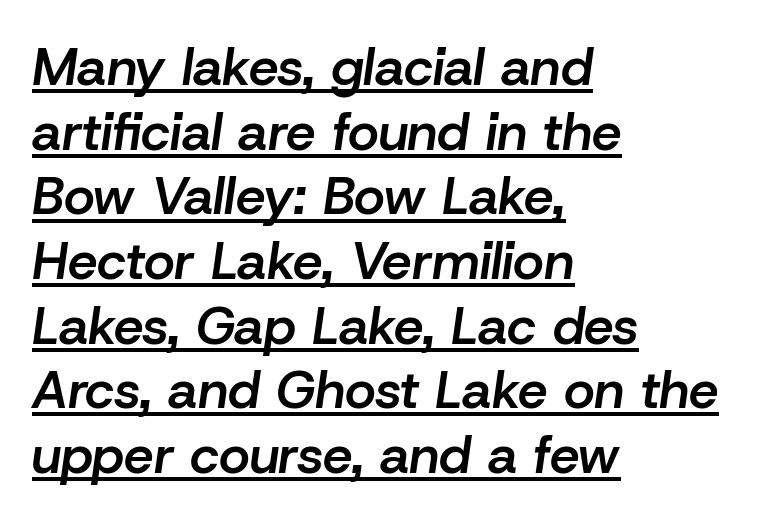
No extra tracking has been applied to these lines. Does the weight exceed regular? Yes, but only to semibold. The sample's only ornament is a line tracing under the words. The rag falls on the right side of this text block.
